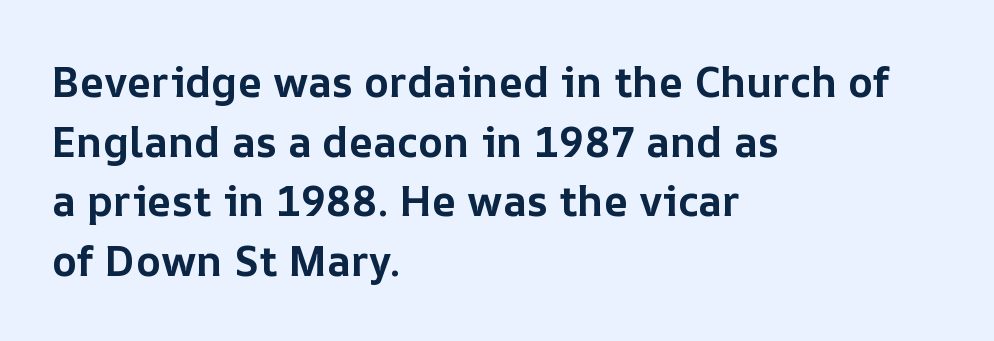
Posture: vertical. A full-strength bold gives these letters their thick strokes. Does the copy run flush right? No — it runs flush left. These lines are rendered in a variable-pitch font. No extra tracking has been applied to these lines. These lines sit exactly where default settings would place them.
